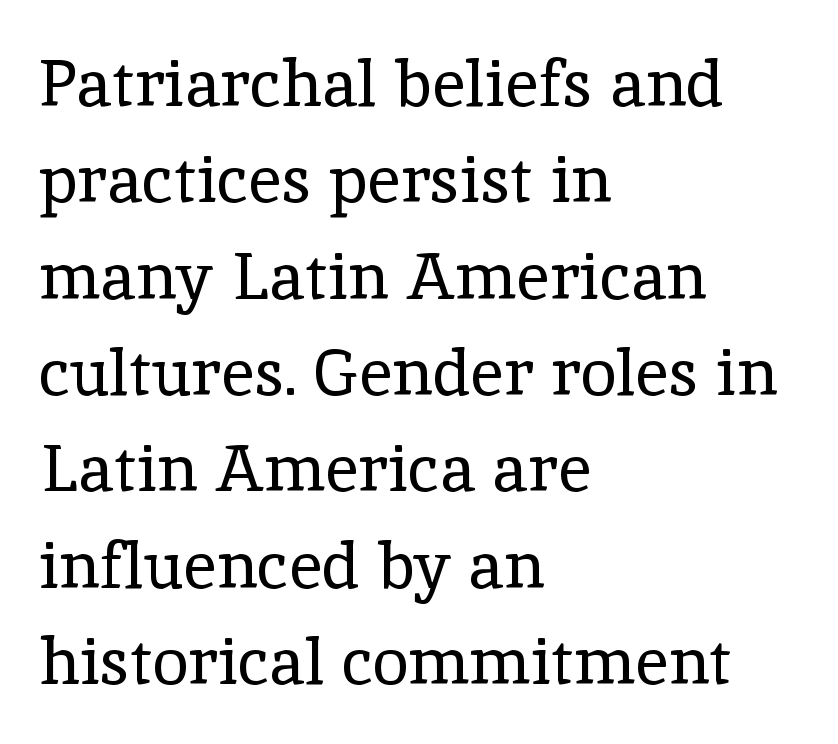
{"serif": "yes", "italic": "no", "bold": "no", "weight": "regular", "width": "normal", "x_height": "medium", "monospaced": "no", "underline": "no", "align": "left", "line_spacing": "normal", "line_spacing_ratio": 1.46, "letter_spacing": "normal", "letter_spacing_em": 0.0, "glyph_px": 66}
